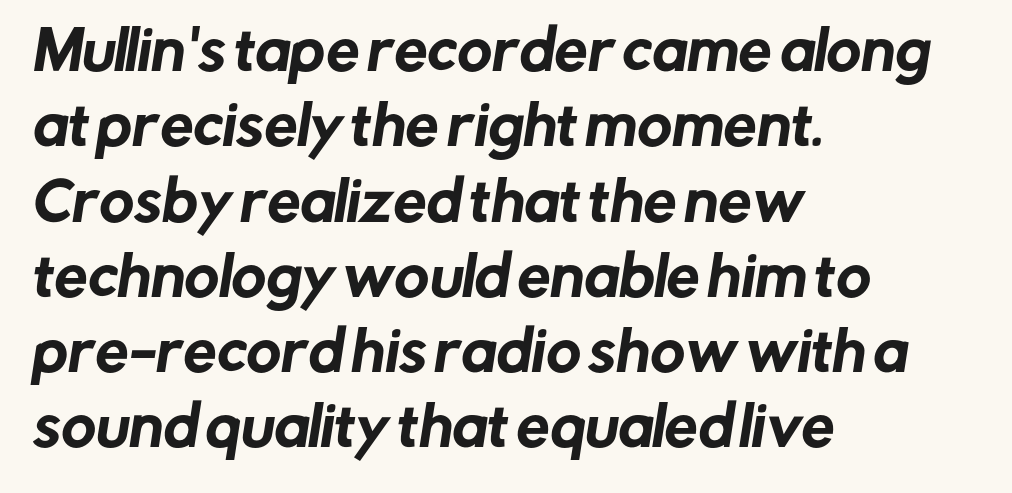
This sample uses plain, unmodified letter spacing. This sample uses a sans-serif face. Notice how descenders clear the ascenders below comfortably — that's standard leading. The ragged edge is on the right, which tells us the setting is flush left.
